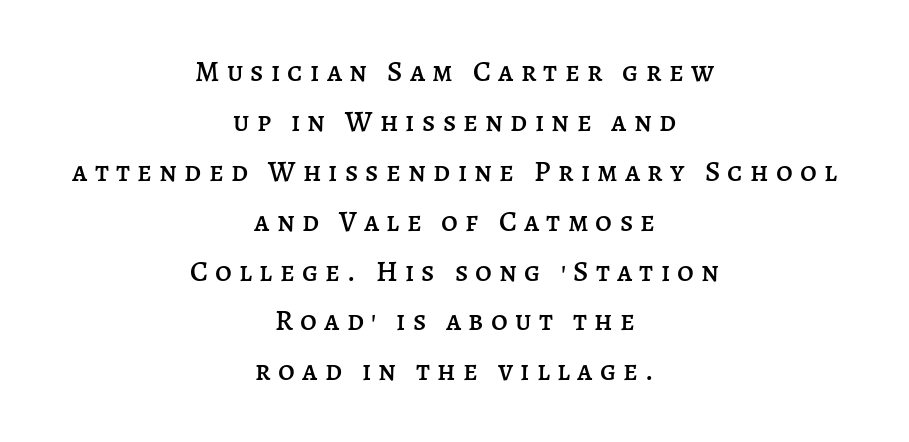
The typography opts for an upright posture over an oblique one. The face used here is rendered with a markedly widened letterfit. In CSS terms this would be text-align: center. The rendering uses natural spacing where letterforms have individual widths. Each row of text sits above clean, open space.
